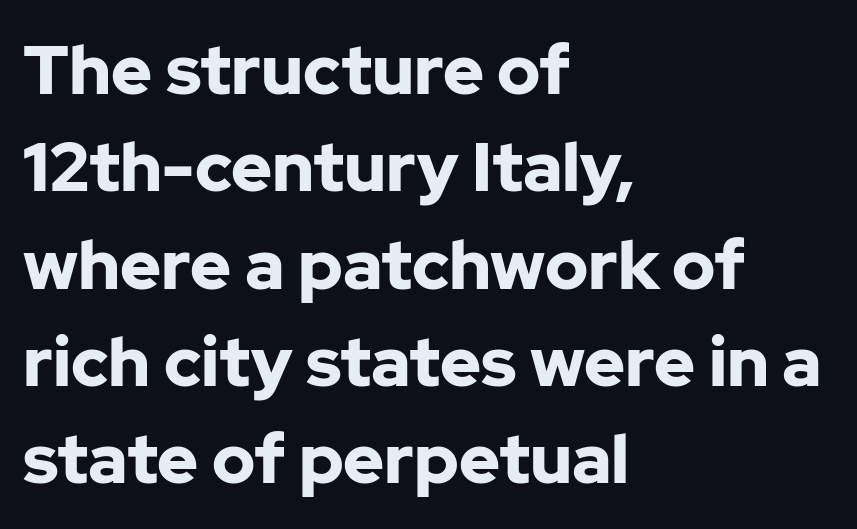
The image shows 69 px bold sans-serif type, upright; set left-aligned, normal line spacing (1.41x), normal letter spacing, not underlined; low stroke contrast and a medium x-height.
